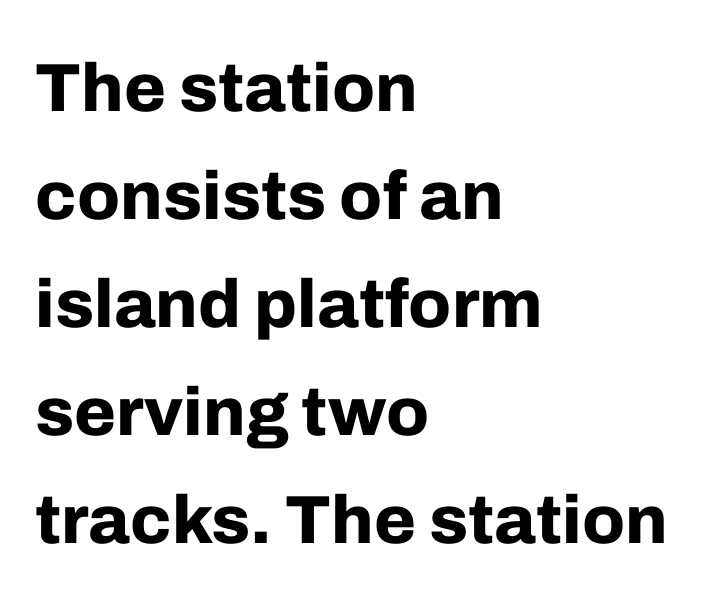
Whoever set this chose a conventional vertical rhythm. The rag falls on the right side of this text block. Is there any slant? The stems are plumb. Here the glyphs are tracked normally, forming tight word shapes. Is the type bold? Yes — the strokes are clearly thick and heavy. Bare-footed words on every line.
